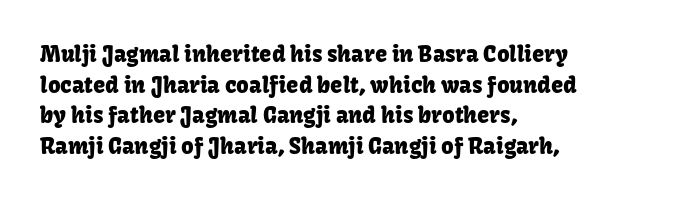
{"italic": "no", "underline": "no", "align": "left", "line_spacing": "normal", "line_spacing_ratio": 1.39, "letter_spacing": "normal", "letter_spacing_em": 0.0, "glyph_px": 22}
